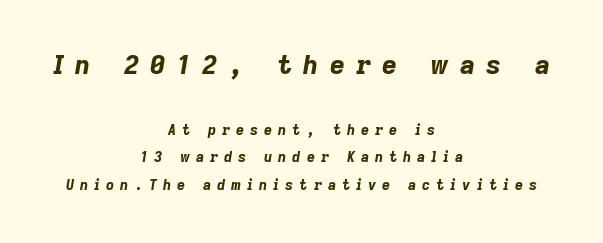
{"italic": "yes", "lean": "right", "slant_degrees": 9, "bold": "yes", "underline": "no", "align": "center", "line_spacing": "loose", "line_spacing_ratio": 1.99, "letter_spacing": "wide", "letter_spacing_em": 0.43, "larger_block": "first", "size_ratio": 1.86, "glyph_px": 26}
